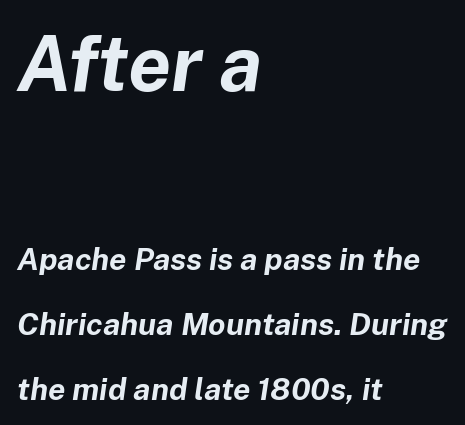
Q: Is the text bold? A: Yes.
Q: Is the text italic (slanted)? A: Yes, it leans right by about 8 degrees.
Q: Is the text underlined? A: No.
Q: How is the paragraph aligned? A: Left-aligned.
Q: Is the spacing between letters normal or unusually wide? A: Normal.
Q: Is the spacing between lines tight, normal or loose? A: Loose.
Q: Which block of text is set in a larger size, the first (top) or the second (bottom)? A: The first (top) one.
Q: Width (condensed, normal, or wide)? A: Normal.
Q: Stroke contrast? A: Low.
Q: x-height? A: Medium.
Q: Monospaced? A: No.
